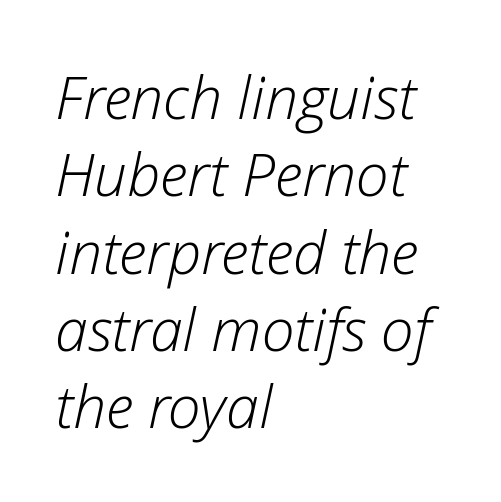
The image shows 59 px light type, italic (leaning right); set left-aligned, normal line spacing (1.31x), normal letter spacing, not underlined; low stroke contrast and a medium x-height.
